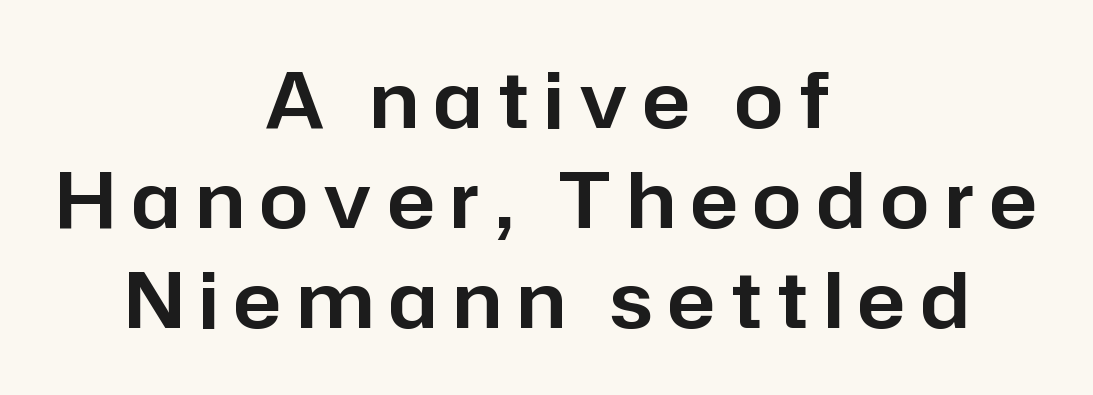
The image shows 78 px sans-serif type, upright; set centered, normal line spacing (1.28x), unusually wide letter spacing (+0.2 em), not underlined; low stroke contrast and a medium x-height.
